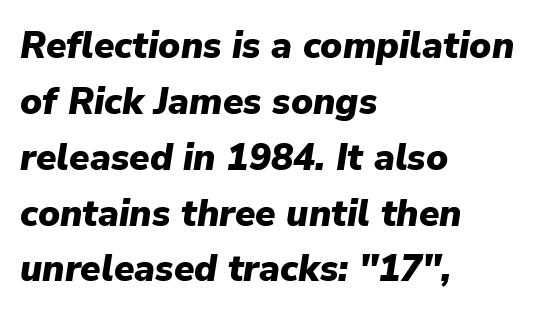
The image shows 37 px heavy type, italic (leaning right); set left-aligned, normal line spacing (1.51x), normal letter spacing, not underlined; low stroke contrast and a medium x-height.
